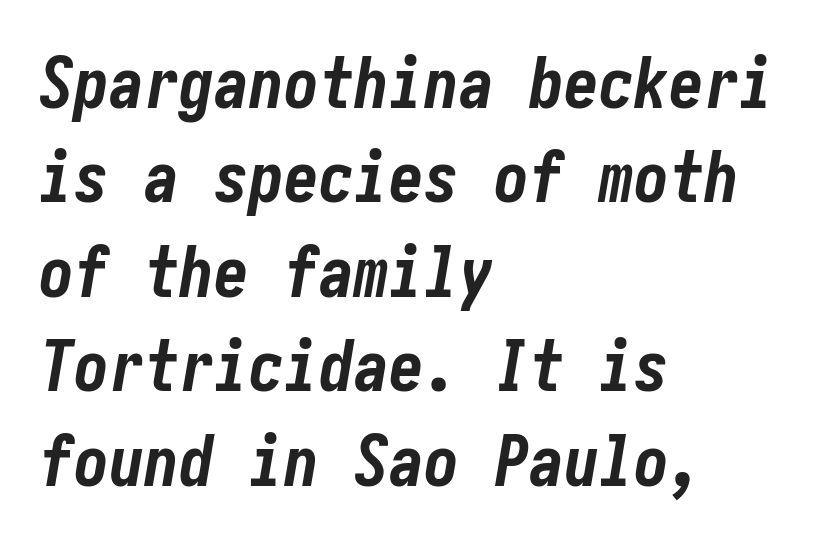
Emphasis-style slanted type is in use. Heft: maximum for text — a bold. Compared with a centered layout, this one pins lines to the left instead. The specimen omits any rule beneath the text block's lines. Nobody touched the tracking dial on this one. This sample keeps an unexceptional amount of space between lines.
